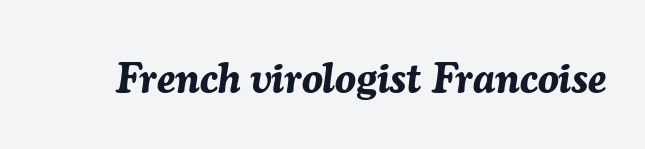
The image shows 42 px bold type, italic (leaning right); set normal letter spacing, not underlined; medium stroke contrast and a medium x-height.
